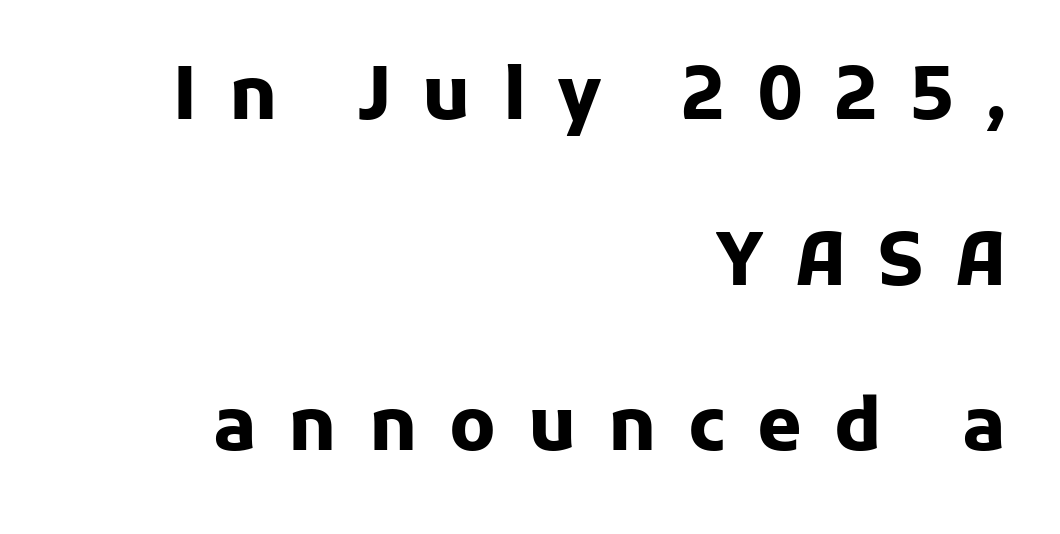
The image shows 72 px heavy sans-serif type, upright; set right-aligned, loose line spacing (2.3x), unusually wide letter spacing (+0.44 em), not underlined; low stroke contrast and a medium x-height.
